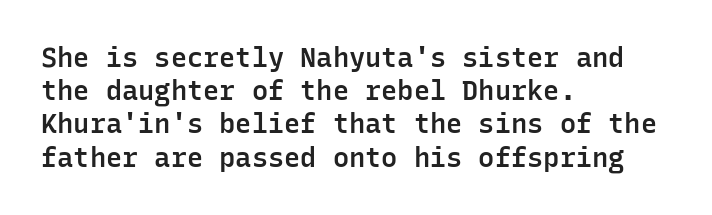
Short and long lines alike share a common starting point at left. The axis of the letterforms is exactly vertical. Plain, unruled lines of type. Caption: semibold face, moderately heavy strokes. How are the letters spaced? Ordinarily, with no added tracking.
